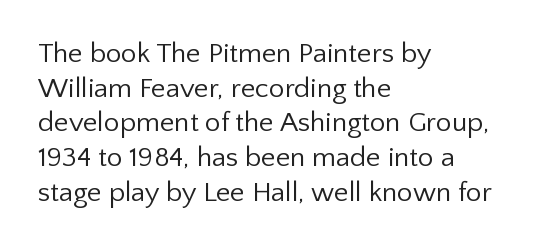
Weight: in the light-to-regular range. The designer went with a sans here, leaving each stem footless. Descenders are the only things crossing below the line. Line starts are locked; line ends wander.
